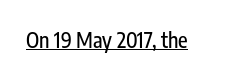
Q: Is the text italic (slanted)? A: No, it is upright.
Q: Is the text underlined? A: Yes.
Q: Is the spacing between letters normal or unusually wide? A: Normal.
